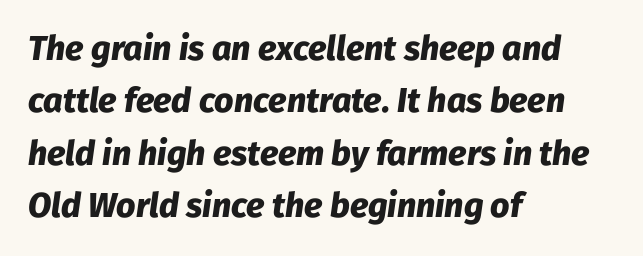
The image shows 34 px heavy type, italic (leaning right); set left-aligned, normal line spacing (1.54x), normal letter spacing, not underlined; low stroke contrast and a medium x-height.
